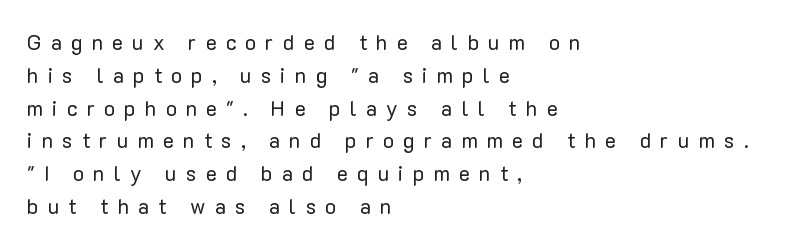
Q: Is the text bold? A: No.
Q: Is the text italic (slanted)? A: No, it is upright.
Q: Is the text underlined? A: No.
Q: How is the paragraph aligned? A: Left-aligned.
Q: Is the spacing between letters normal or unusually wide? A: Unusually wide.
Q: Is the spacing between lines tight, normal or loose? A: Normal.
